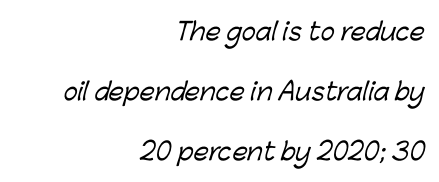
Q: Is the text underlined? A: No.
Q: How is the paragraph aligned? A: Right-aligned.
Q: Is the spacing between letters normal or unusually wide? A: Normal.
Q: Is the spacing between lines tight, normal or loose? A: Loose.
